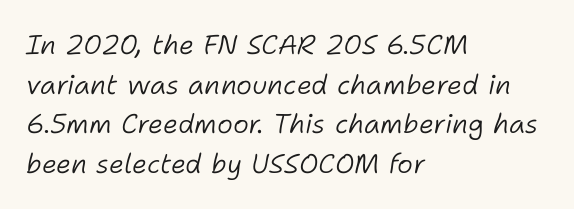
Q: Is the text bold? A: No.
Q: Is the text italic (slanted)? A: Yes, it leans right by about 11 degrees.
Q: Is the text underlined? A: No.
Q: How is the paragraph aligned? A: Left-aligned.
Q: Is the spacing between letters normal or unusually wide? A: Normal.
Q: Is the spacing between lines tight, normal or loose? A: Normal.
